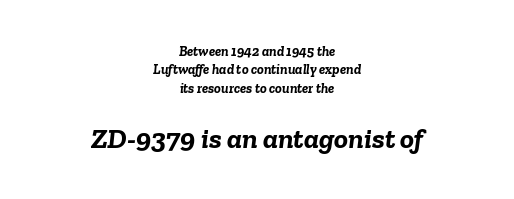
{"italic": "yes", "lean": "right", "slant_degrees": 6, "bold": "yes", "weight": "semibold", "width": "normal", "stroke_contrast": "low", "x_height": "medium", "monospaced": "no", "underline": "no", "align": "center", "line_spacing": "normal", "line_spacing_ratio": 1.31, "letter_spacing": "normal", "letter_spacing_em": 0.0, "larger_block": "second", "size_ratio": 2.07, "glyph_px": 29}
